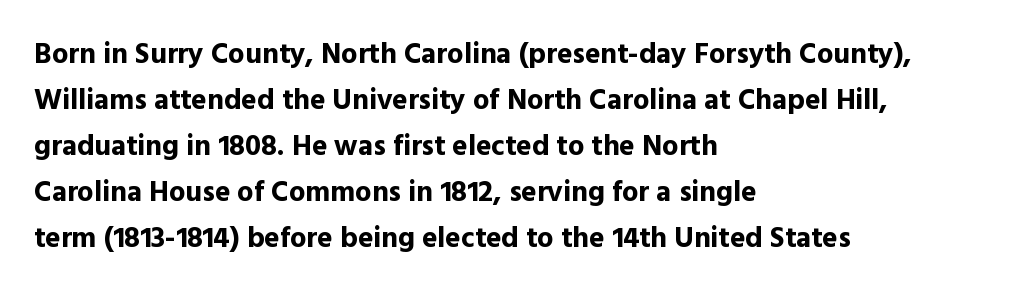
Quick note: not italic, upright. The typesetter chose a ragged-right arrangement here. A bare baseline throughout the passage. The letters are bold, with thick, heavy strokes. You can tell from the bare stems that sans-serif type was used. The line texture is even and compact thanks to regular tracking.
